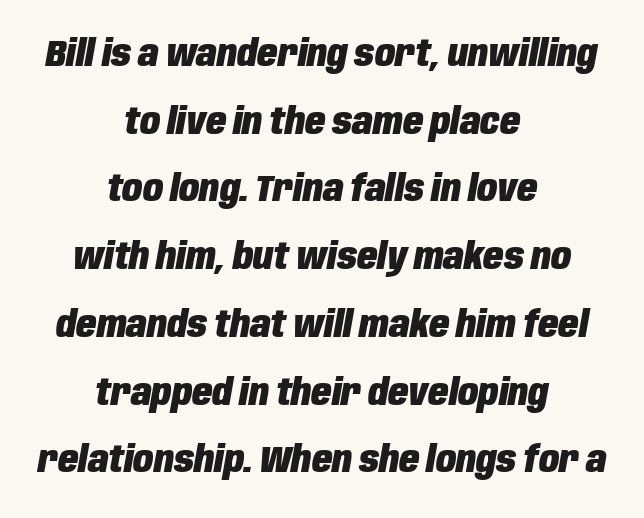
The image shows 37 px heavy, condensed type, italic (leaning right); set centered, line spacing 1.83x, normal letter spacing, not underlined; low stroke contrast and a large x-height.
